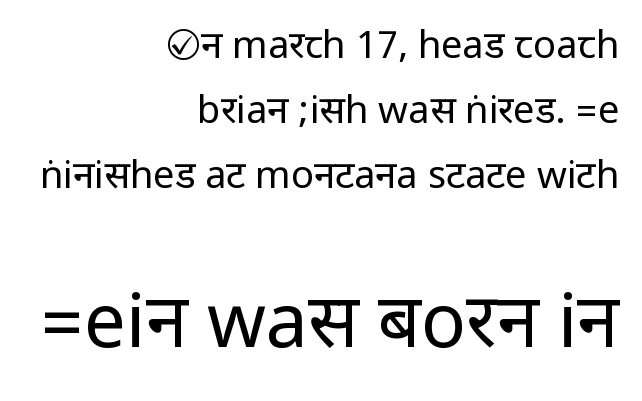
The image shows 75 px regular-weight, condensed sans-serif type, upright; set right-aligned, line spacing 1.71x, normal letter spacing, not underlined; the second (bottom) block is 1.97x larger; low stroke contrast.
